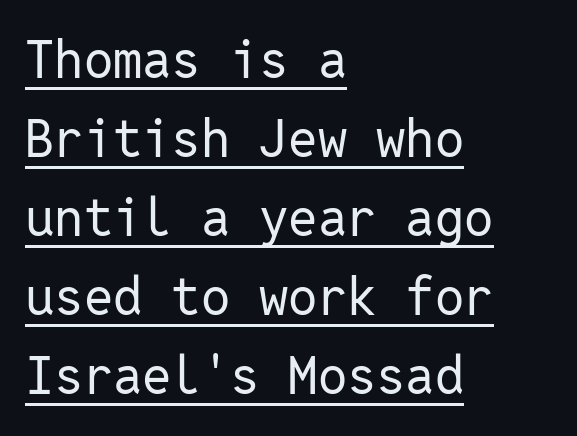
The image shows 52 px regular-weight sans-serif type, upright, monospaced; set left-aligned, normal line spacing (1.52x), normal letter spacing, underlined; low stroke contrast and a medium x-height.
